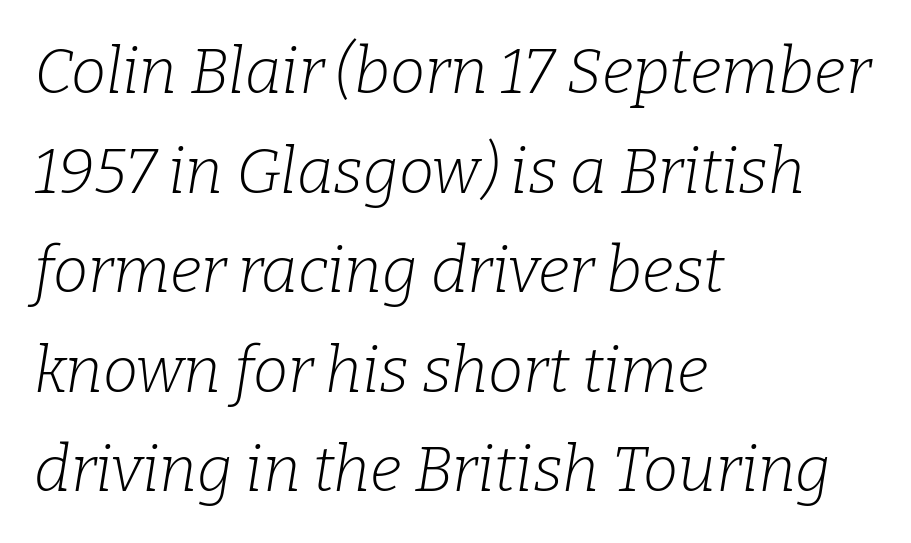
{"serif": "yes", "italic": "yes", "lean": "right", "slant_degrees": 9, "bold": "no", "weight": "light", "width": "normal", "stroke_contrast": "low", "x_height": "medium", "monospaced": "no", "underline": "no", "align": "left", "line_spacing": "normal", "line_spacing_ratio": 1.58, "letter_spacing": "normal", "letter_spacing_em": 0.0, "glyph_px": 63}
